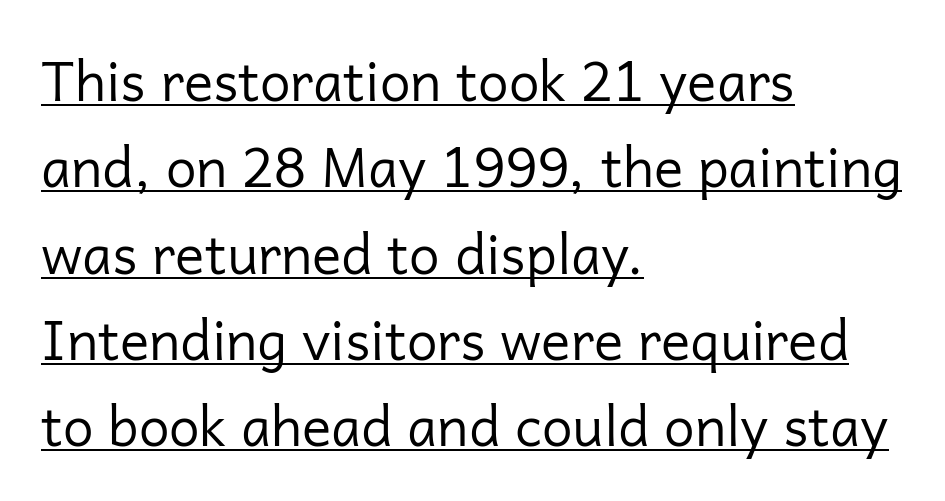
The image shows 55 px regular-weight sans-serif type, upright; set left-aligned, normal line spacing (1.57x), normal letter spacing, underlined; low stroke contrast and a medium x-height.
